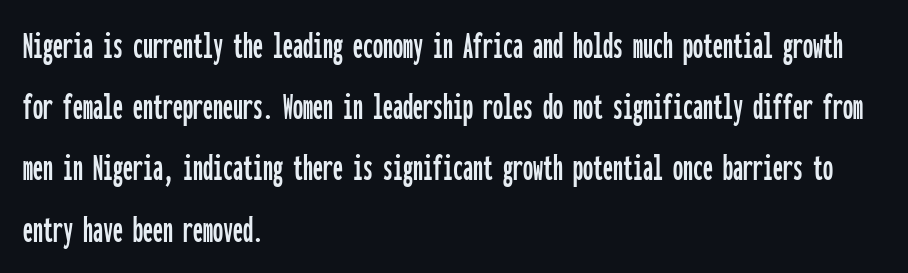
Q: Is the text italic (slanted)? A: No, it is upright.
Q: Is the typeface a serif or a sans-serif typeface? A: Sans-serif.
Q: Is the text underlined? A: No.
Q: How is the paragraph aligned? A: Left-aligned.
Q: Is the spacing between letters normal or unusually wide? A: Normal.
Q: Is the spacing between lines tight, normal or loose? A: Normal.
Q: Width (condensed, normal, or wide)? A: Condensed.
Q: Stroke contrast? A: Low.
Q: x-height? A: Medium.
Q: Monospaced? A: Yes.
